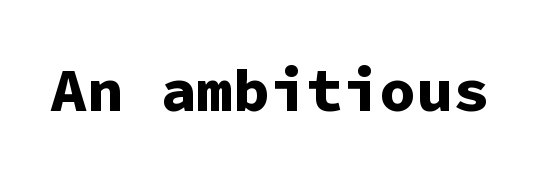
Does the type have serifs? No, each stem ends abruptly. The specimen reads as upright at a glance. Do the characters align in a grid? Yes, the font is monospaced. Weight: bold. Rule under the text: the space is simply empty.
